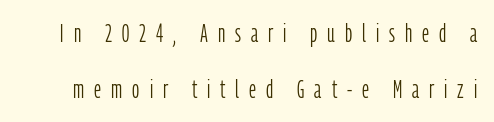
Q: Is the text bold? A: No.
Q: Is the text italic (slanted)? A: No, it is upright.
Q: Is the text underlined? A: No.
Q: Is the spacing between letters normal or unusually wide? A: Unusually wide.
Q: Is the spacing between lines tight, normal or loose? A: Loose.
